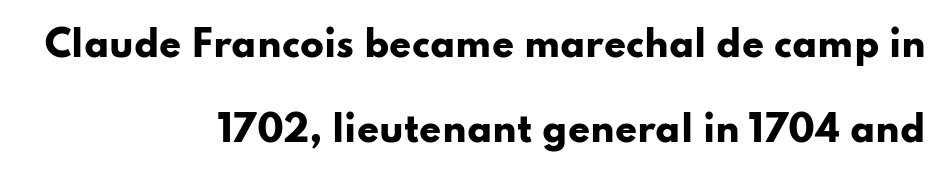
Q: Is the text bold? A: Yes.
Q: Is the text italic (slanted)? A: No, it is upright.
Q: Is the typeface a serif or a sans-serif typeface? A: Sans-serif.
Q: Is the text underlined? A: No.
Q: How is the paragraph aligned? A: Right-aligned.
Q: Is the spacing between letters normal or unusually wide? A: Normal.
Q: Is the spacing between lines tight, normal or loose? A: Loose.
Q: Width (condensed, normal, or wide)? A: Wide.
Q: Stroke contrast? A: Low.
Q: x-height? A: Small.
Q: Monospaced? A: No.
